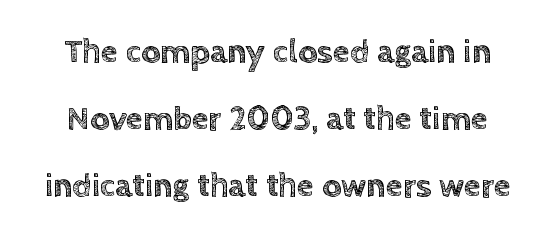
The image shows 34 px text type, upright; set loose line spacing (1.97x), normal letter spacing, not underlined; a large x-height.
